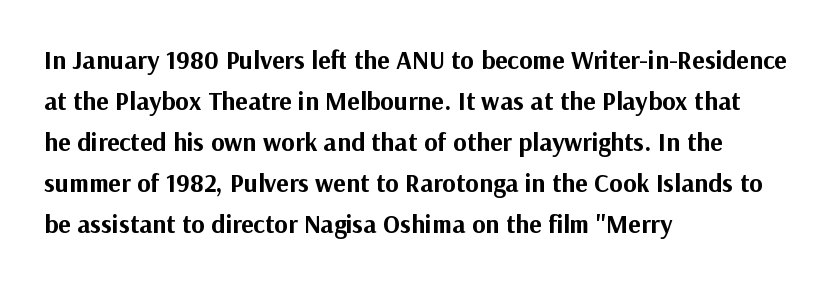
Standard letterfit; no display-style spreading of the glyphs. Compared with typical paragraphs, the rows here are spaced about the same. A bare baseline throughout the passage. Every stem runs plumb, perpendicular to the baseline. The typesetter chose a ragged-right arrangement here. The font is running at its bold setting.
